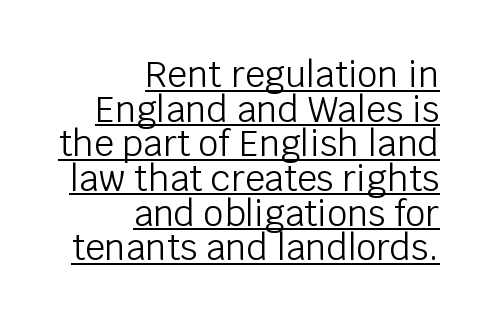
The image shows 35 px light sans-serif type, upright; set right-aligned, tight line spacing (0.99x), normal letter spacing, underlined; low stroke contrast and a large x-height.
